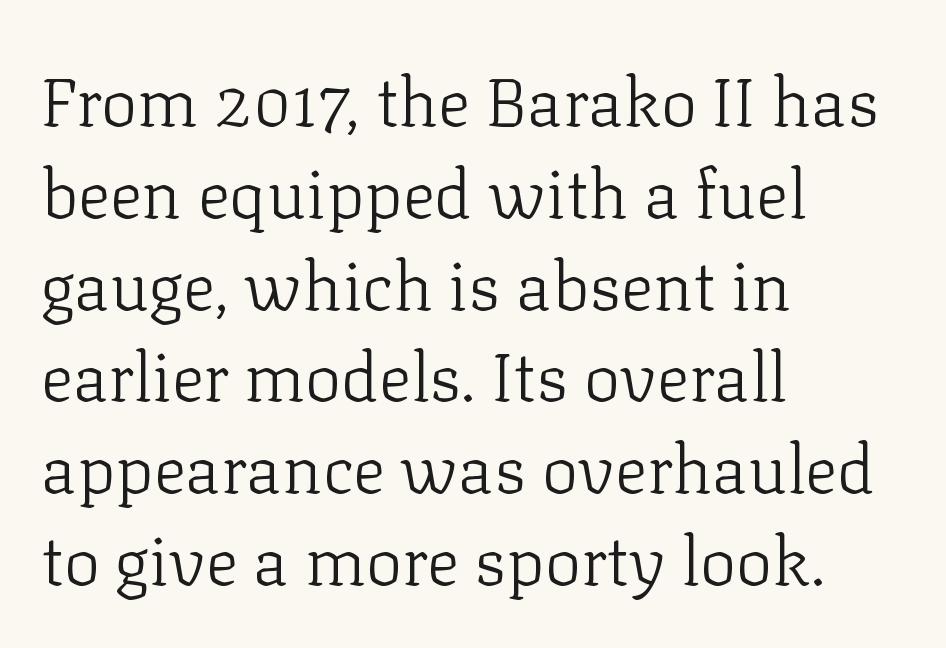
Q: Is the text bold? A: No.
Q: Is the text italic (slanted)? A: No, it is upright.
Q: Is the typeface a serif or a sans-serif typeface? A: Serif.
Q: Is the text underlined? A: No.
Q: How is the paragraph aligned? A: Left-aligned.
Q: Is the spacing between letters normal or unusually wide? A: Normal.
Q: Is the spacing between lines tight, normal or loose? A: Normal.
Q: Width (condensed, normal, or wide)? A: Normal.
Q: Stroke contrast? A: Low.
Q: x-height? A: Medium.
Q: Monospaced? A: No.
